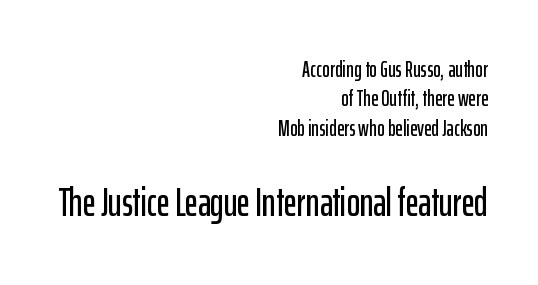
Is this a sans? Yes — the strokes have no serifs. Type without underlining. Ordinary non-slanted type is in use. The paragraph shown leans on its right margin. The face used here is proportionally spaced, like ordinary book or web type.
